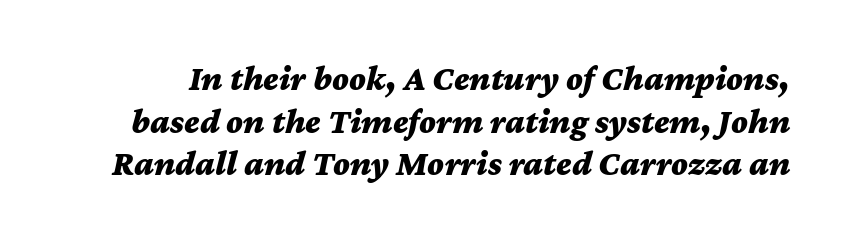
The image shows 35 px bold, wide type, italic (leaning right); set line spacing 1.22x, normal letter spacing, not underlined; medium stroke contrast and a medium x-height.
